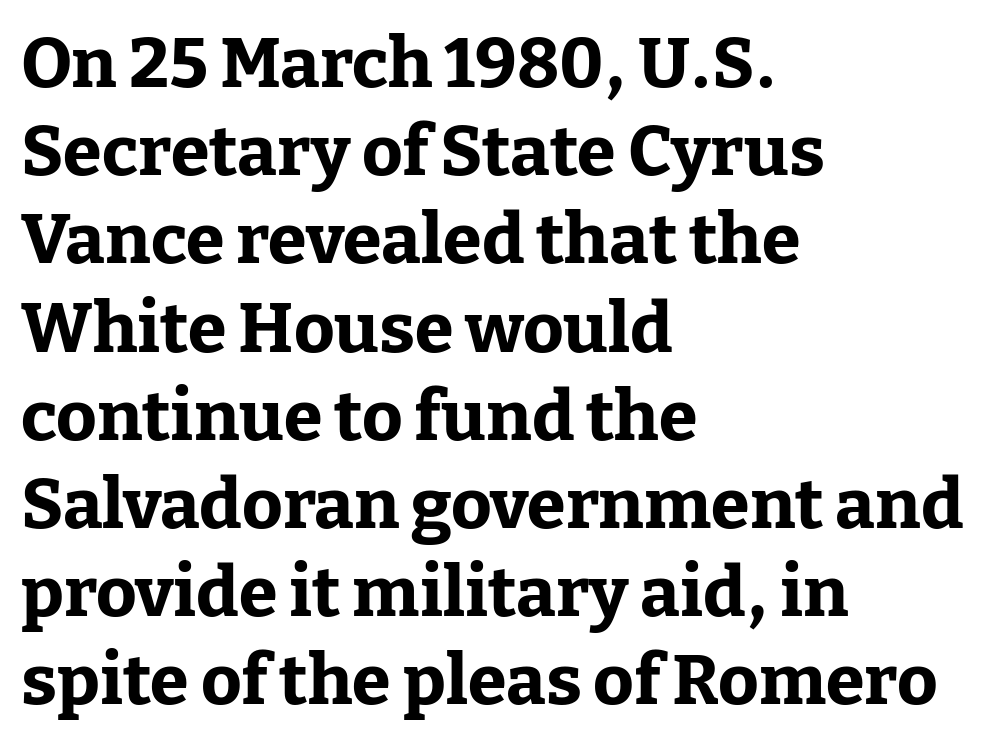
Is this a sans? No — the strokes have serifs. Anything drawn beneath the words? Only blank space. The letters advance in unequal steps, a hallmark of proportional type. Tracking here is standard; glyphs follow each other at the usual distance. Is there any slant? The stems are plumb.
